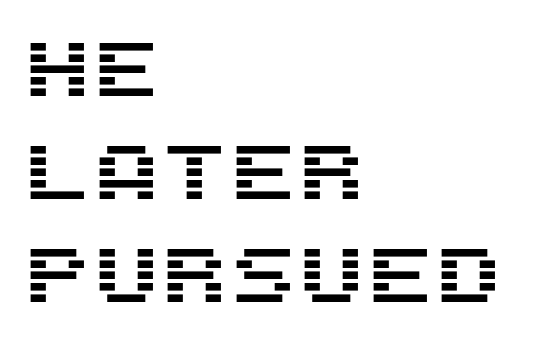
The image shows 78 px sans-serif type, upright; set left-aligned, normal line spacing (1.32x), normal letter spacing, not underlined; medium stroke contrast and a large x-height.
